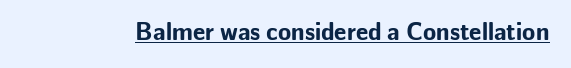
Students, observe the line beneath the letters — that is underlining. Upright lettering throughout. Summary of weight: heavy, a full bold. Here the glyphs are tracked normally, forming tight word shapes.
